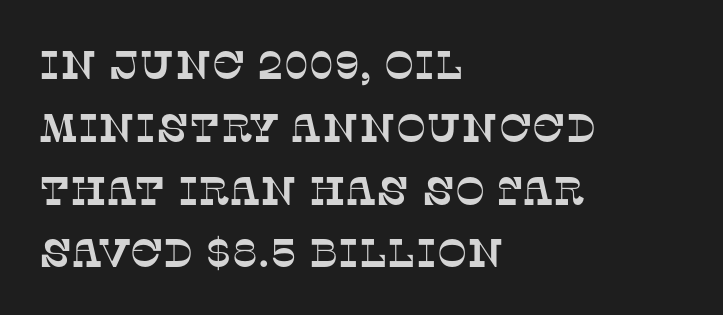
The image shows 40 px serif type; set left-aligned, normal line spacing (1.57x), normal letter spacing, not underlined; low stroke contrast and a large x-height.
